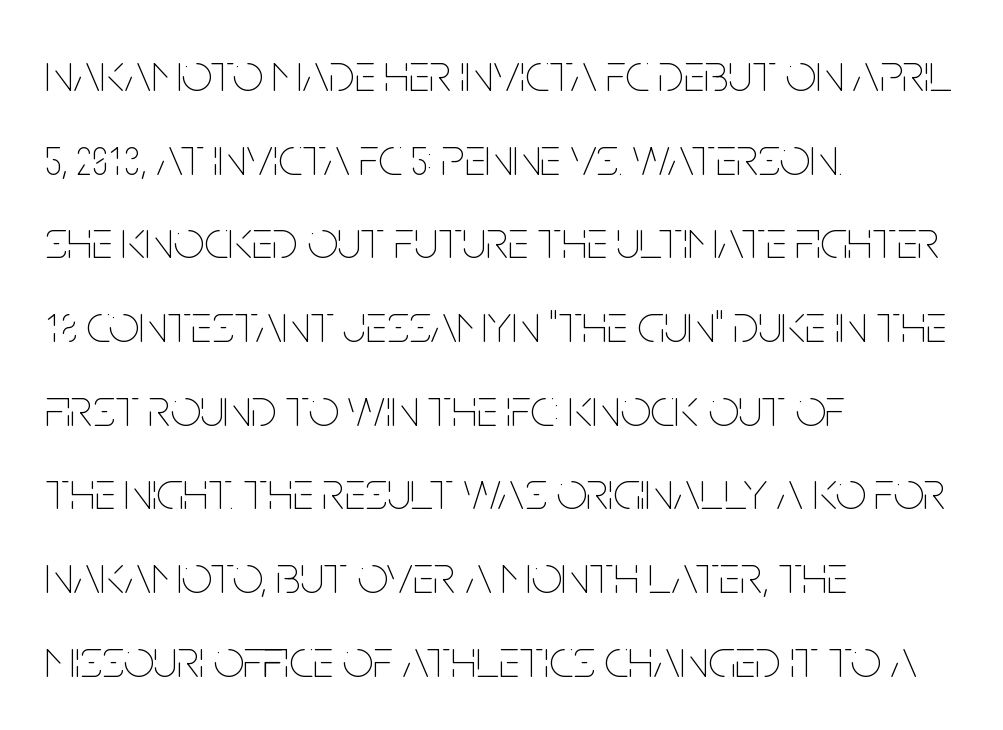
{"italic": "no", "bold": "no", "weight": "thin", "width": "condensed", "stroke_contrast": "low", "x_height": "large", "monospaced": "no", "underline": "no", "align": "left", "line_spacing": "normal", "line_spacing_ratio": 1.55, "letter_spacing": "normal", "letter_spacing_em": 0.0, "glyph_px": 54}
